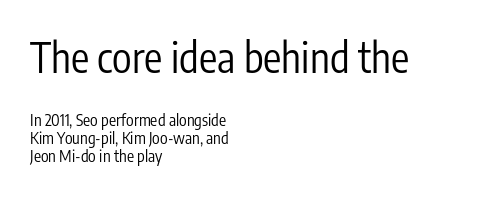
Q: Is the text bold? A: No.
Q: Is the text italic (slanted)? A: No, it is upright.
Q: Is the typeface a serif or a sans-serif typeface? A: Sans-serif.
Q: Is the text underlined? A: No.
Q: How is the paragraph aligned? A: Left-aligned.
Q: Is the spacing between letters normal or unusually wide? A: Normal.
Q: Is the spacing between lines tight, normal or loose? A: Tight.
Q: Which block of text is set in a larger size, the first (top) or the second (bottom)? A: The first (top) one.
Q: Width (condensed, normal, or wide)? A: Condensed.
Q: Stroke contrast? A: Low.
Q: x-height? A: Medium.
Q: Monospaced? A: No.
